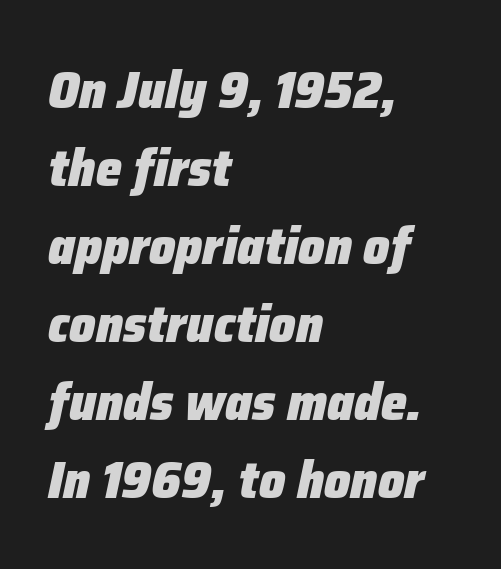
The image shows 52 px heavy type, italic (leaning right); set left-aligned, normal line spacing (1.5x), normal letter spacing, not underlined; low stroke contrast and a medium x-height.
